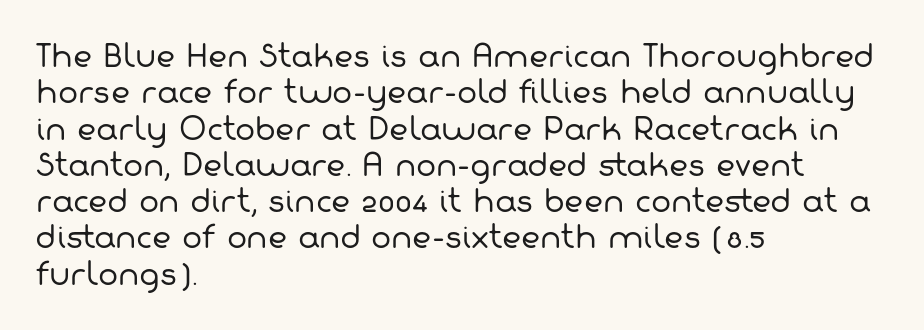
The image shows 30 px regular-weight sans-serif type; set left-aligned, line spacing 1.21x, normal letter spacing, not underlined; low stroke contrast and a medium x-height.
